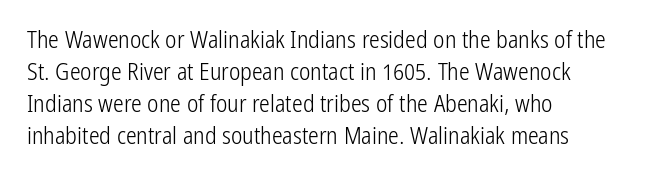
A bare baseline throughout the passage. Does the lettering tilt? It doesn't — this is upright. Leftover space on each line is placed entirely after the last word. Regarding leading, the lines here are spaced in the standard way. Inter-character spacing is left at the font's built-in metrics. Compared with a typical body face, this is equally light or lighter still.
